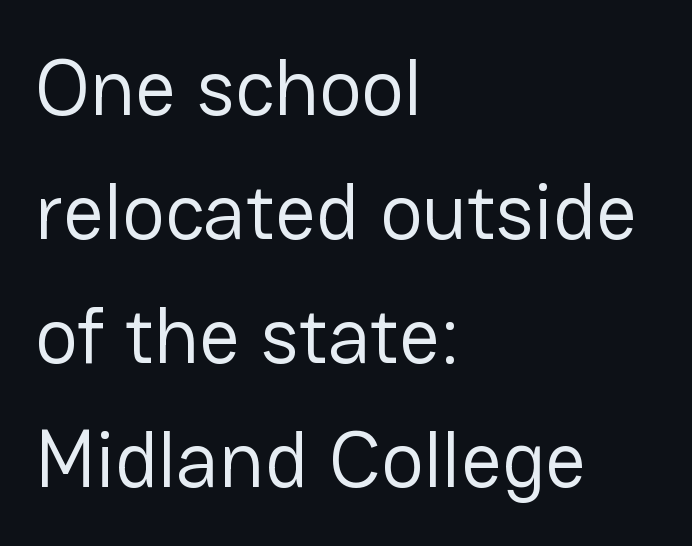
Weight: in the light-to-regular range. The letters advance in unequal steps, a hallmark of proportional type. Each line starts at the same left margin while the right side varies. Whoever set this chose a conventional vertical rhythm.
